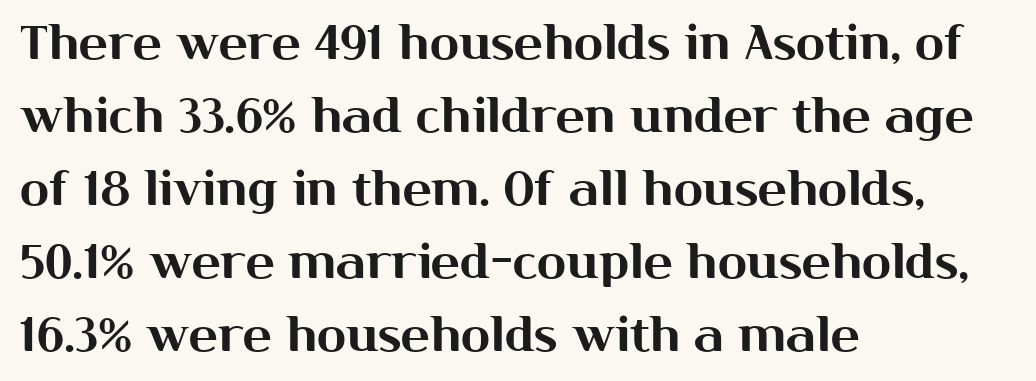
{"serif": "no", "italic": "no", "width": "normal", "stroke_contrast": "medium", "x_height": "medium", "monospaced": "no", "underline": "no", "align": "left", "line_spacing": "normal", "line_spacing_ratio": 1.52, "letter_spacing": "normal", "letter_spacing_em": 0.0, "glyph_px": 48}
